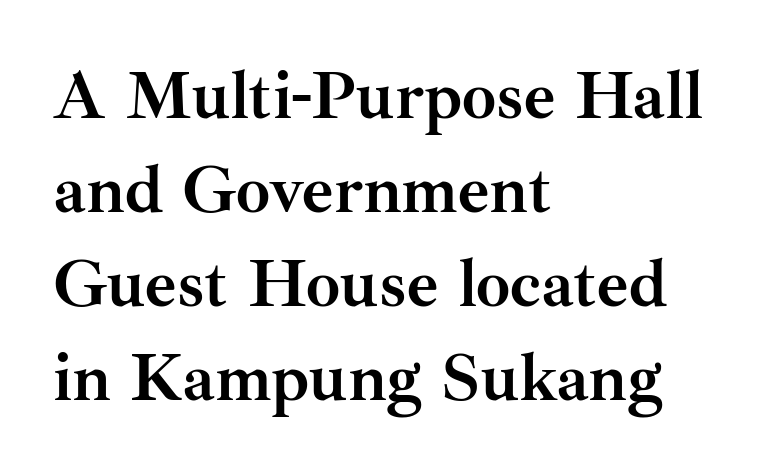
The image shows 68 px semibold serif type, upright; set left-aligned, normal line spacing (1.38x), normal letter spacing, not underlined; medium stroke contrast and a small x-height.
